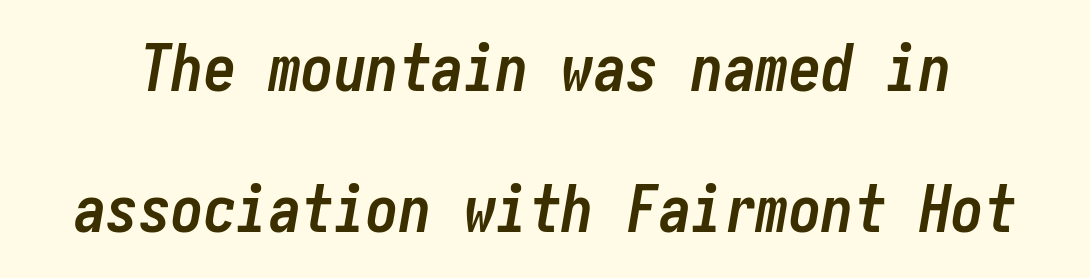
These lines keep a tight, regular rhythm from letter to letter. On the weight axis this lands at bold, roughly 700. The rendering applies a slant to the glyphs. A great deal of white space separates one row of letters from the next. Anything drawn beneath the words? Only blank space.
